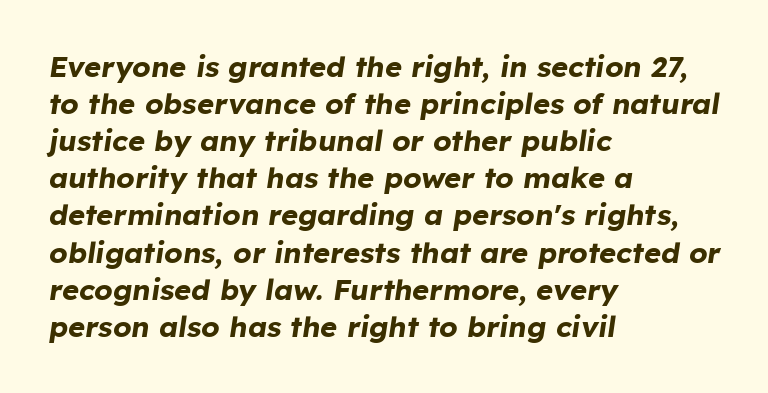
{"italic": "yes", "lean": "right", "slant_degrees": 8, "bold": "yes", "weight": "bold", "width": "normal", "stroke_contrast": "low", "x_height": "medium", "monospaced": "no", "underline": "no", "align": "left", "line_spacing": "normal", "line_spacing_ratio": 1.28, "letter_spacing": "normal", "letter_spacing_em": 0.0, "glyph_px": 29}
